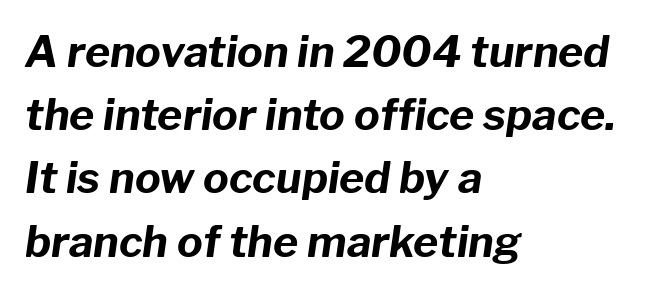
Q: Is the text bold? A: Yes.
Q: Is the text italic (slanted)? A: Yes, it leans right by about 8 degrees.
Q: Is the text underlined? A: No.
Q: How is the paragraph aligned? A: Left-aligned.
Q: Is the spacing between letters normal or unusually wide? A: Normal.
Q: Is the spacing between lines tight, normal or loose? A: Normal.
Q: Width (condensed, normal, or wide)? A: Normal.
Q: Stroke contrast? A: Low.
Q: x-height? A: Medium.
Q: Monospaced? A: No.
